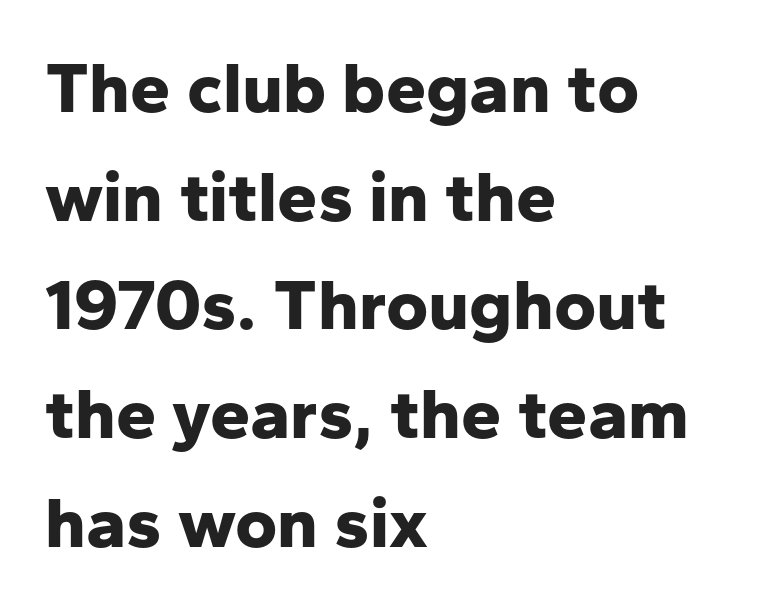
{"serif": "no", "italic": "no", "bold": "yes", "weight": "bold", "width": "normal", "stroke_contrast": "low", "x_height": "medium", "monospaced": "no", "underline": "no", "align": "left", "line_spacing": "normal", "line_spacing_ratio": 1.51, "letter_spacing": "normal", "letter_spacing_em": 0.0, "glyph_px": 72}
